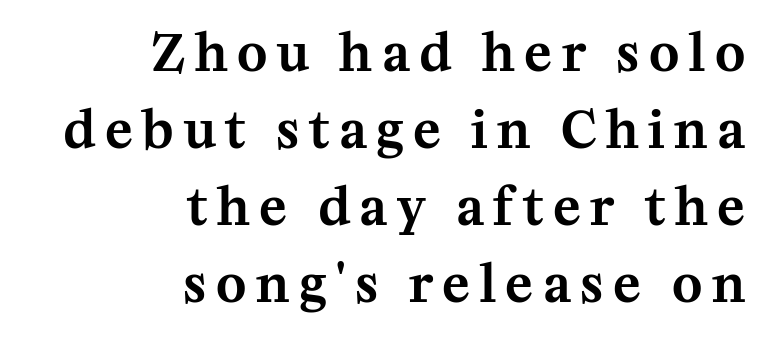
You could not count columns in this text — the font is proportionally spaced. Reading down the block, your eye finds every line finishing at a fixed right position. A roman cut, with each character standing at attention. A typesetter would label this face a serif.
